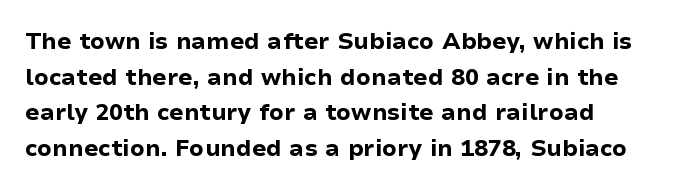
{"italic": "no", "bold": "yes", "underline": "no", "line_spacing": "normal", "line_spacing_ratio": 1.55, "letter_spacing": "normal", "letter_spacing_em": 0.0, "glyph_px": 23}
